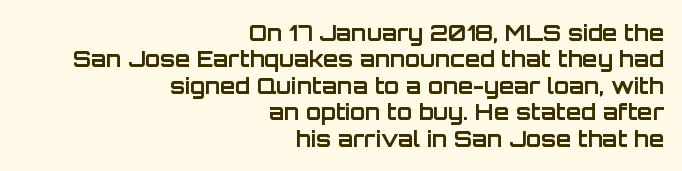
{"italic": "no", "bold": "yes", "underline": "no", "align": "right", "line_spacing_ratio": 1.2, "letter_spacing": "normal", "letter_spacing_em": 0.0, "glyph_px": 22}
